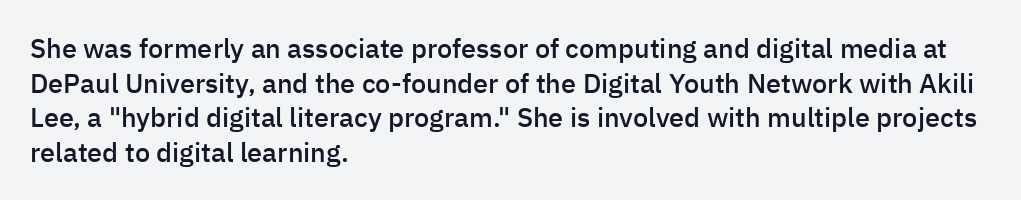
{"italic": "no", "bold": "semi", "underline": "no", "align": "left", "line_spacing": "normal", "line_spacing_ratio": 1.28, "letter_spacing": "normal", "letter_spacing_em": 0.0, "glyph_px": 27}
